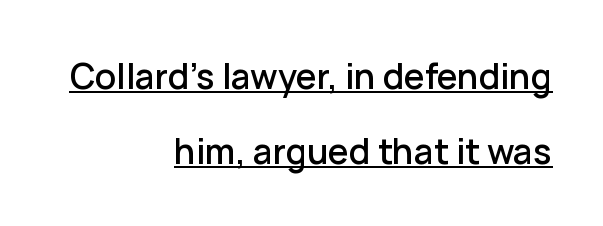
Q: Is the text italic (slanted)? A: No, it is upright.
Q: Is the typeface a serif or a sans-serif typeface? A: Sans-serif.
Q: Is the text underlined? A: Yes.
Q: How is the paragraph aligned? A: Right-aligned.
Q: Is the spacing between letters normal or unusually wide? A: Normal.
Q: Is the spacing between lines tight, normal or loose? A: Loose.
Q: Width (condensed, normal, or wide)? A: Normal.
Q: Stroke contrast? A: Low.
Q: x-height? A: Medium.
Q: Monospaced? A: No.
